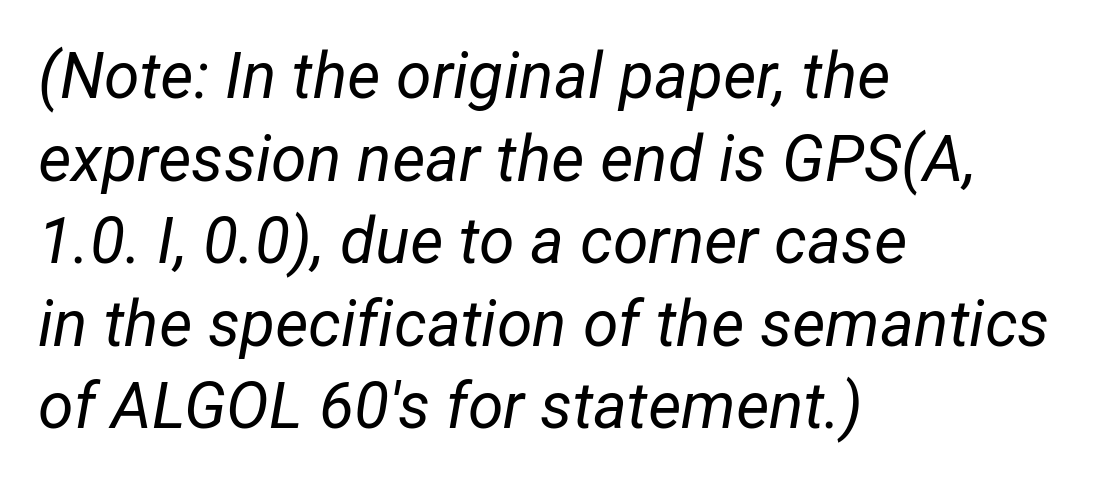
A normal amount of white space separates one row of letters from the next. Characters are canted at an angle relative to the baseline's perpendicular. Caption: multi-line text, flush left, ragged right. The type is set solid horizontally, with unmodified tracking.
